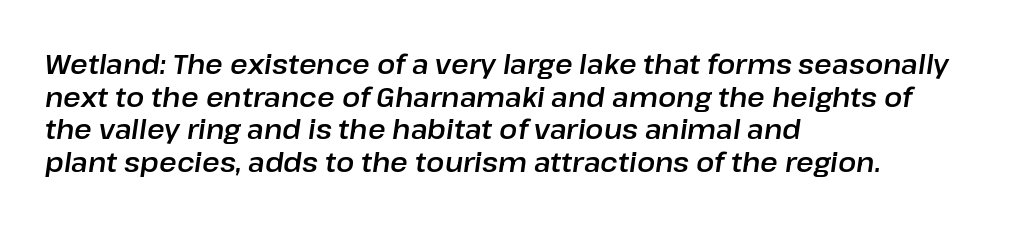
The image shows 27 px text type, italic (leaning right); set left-aligned, line spacing 1.21x, normal letter spacing, not underlined.
